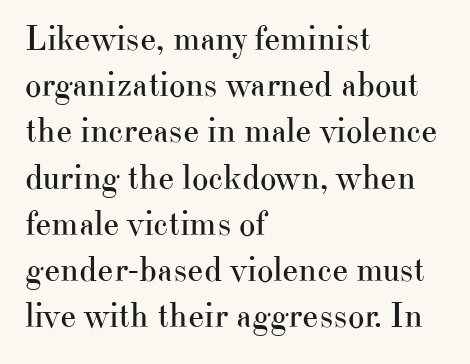
The image shows 35 px regular-weight serif type, upright; set left-aligned, normal line spacing (1.32x), normal letter spacing, not underlined; high stroke contrast and a small x-height.
